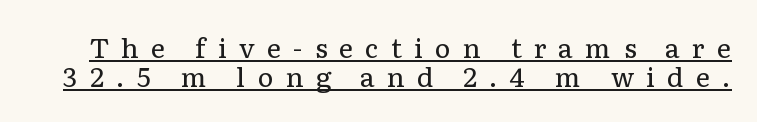
{"italic": "no", "bold": "no", "underline": "yes", "line_spacing": "tight", "line_spacing_ratio": 1.07, "letter_spacing": "wide", "letter_spacing_em": 0.45, "glyph_px": 27}
